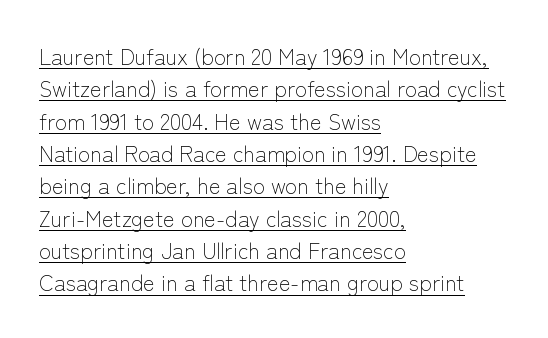
The image shows 22 px text type, upright; set left-aligned, normal line spacing (1.47x), normal letter spacing, underlined.
